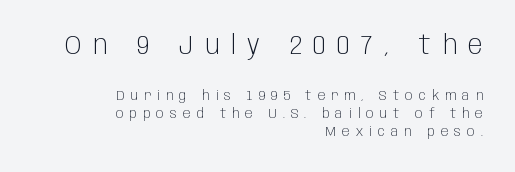
{"italic": "no", "bold": "no", "underline": "no", "align": "right", "line_spacing": "normal", "line_spacing_ratio": 1.28, "letter_spacing": "wide", "letter_spacing_em": 0.43, "larger_block": "first", "size_ratio": 1.93, "glyph_px": 27}
